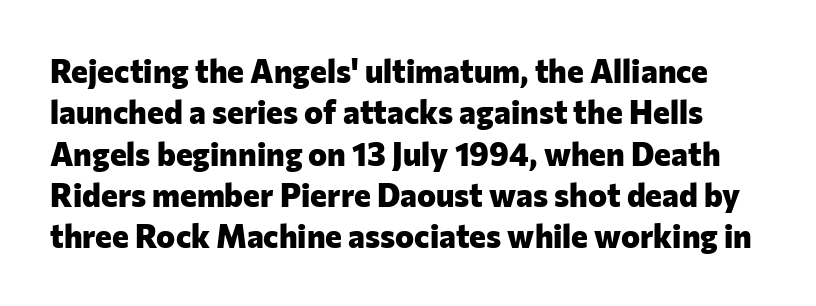
The image shows 32 px heavy sans-serif type, upright; set normal line spacing (1.29x), normal letter spacing, not underlined; low stroke contrast and a medium x-height.
